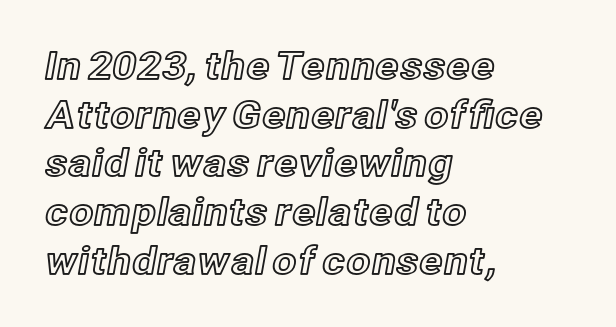
Q: Is the text italic (slanted)? A: Yes.
Q: Is the text underlined? A: No.
Q: How is the paragraph aligned? A: Left-aligned.
Q: Is the spacing between letters normal or unusually wide? A: Normal.
Q: Is the spacing between lines tight, normal or loose? A: Normal.
Q: Width (condensed, normal, or wide)? A: Normal.
Q: x-height? A: Medium.
Q: Monospaced? A: No.
